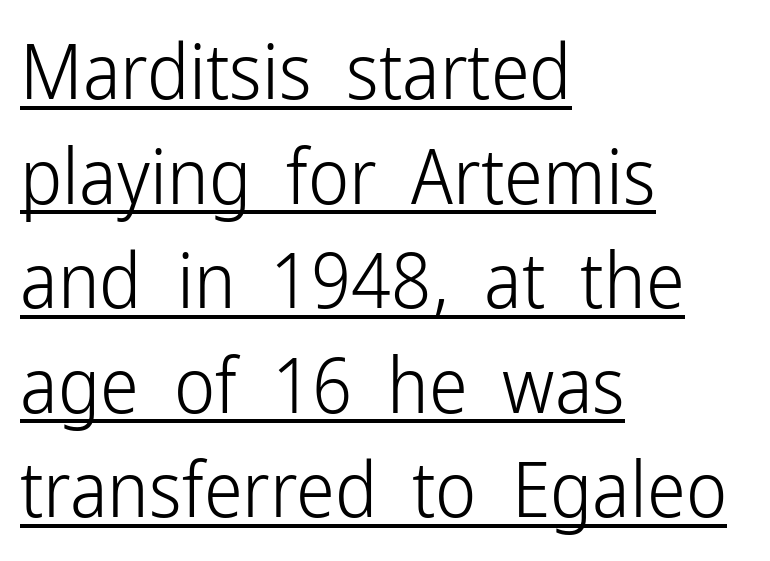
The image shows 78 px light, condensed sans-serif type, upright; set left-aligned, normal line spacing (1.34x), normal letter spacing, underlined; low stroke contrast and a medium x-height.
